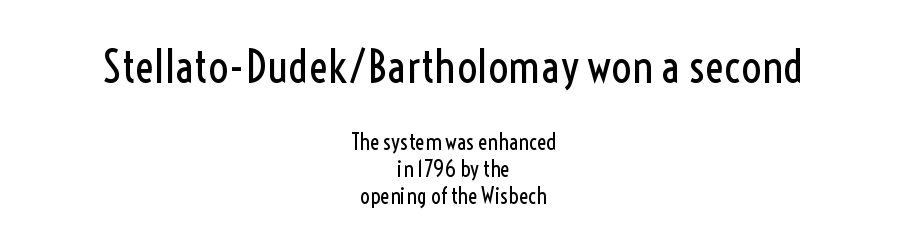
{"serif": "no", "italic": "no", "bold": "no", "weight": "regular", "width": "condensed", "x_height": "medium", "monospaced": "no", "underline": "no", "align": "center", "line_spacing_ratio": 1.21, "letter_spacing": "normal", "letter_spacing_em": 0.0, "larger_block": "first", "size_ratio": 2.05, "glyph_px": 45}
